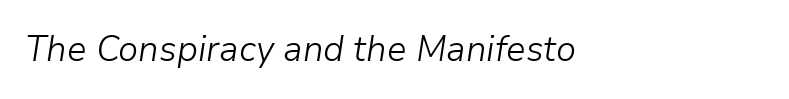
{"italic": "yes", "lean": "right", "slant_degrees": 9, "bold": "no", "weight": "light", "width": "normal", "stroke_contrast": "low", "x_height": "medium", "monospaced": "no", "underline": "no", "align": "left", "letter_spacing": "normal", "letter_spacing_em": 0.0, "glyph_px": 35}
